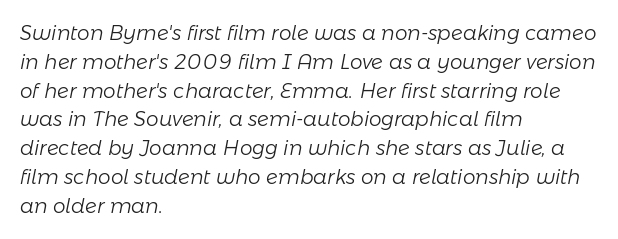
{"italic": "yes", "lean": "right", "slant_degrees": 11, "bold": "no", "underline": "no", "align": "left", "line_spacing": "normal", "line_spacing_ratio": 1.44, "letter_spacing": "normal", "letter_spacing_em": 0.0, "glyph_px": 20}
